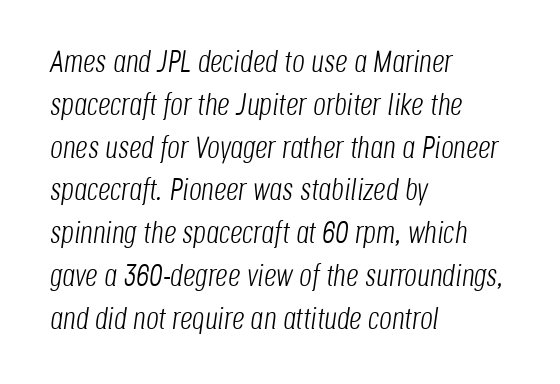
Style check: oblique. Characters follow at the spacing the type designer built in. Descender tails drop into unmarked territory. Looks like regular typesetting: each glyph gets only the width it needs.
